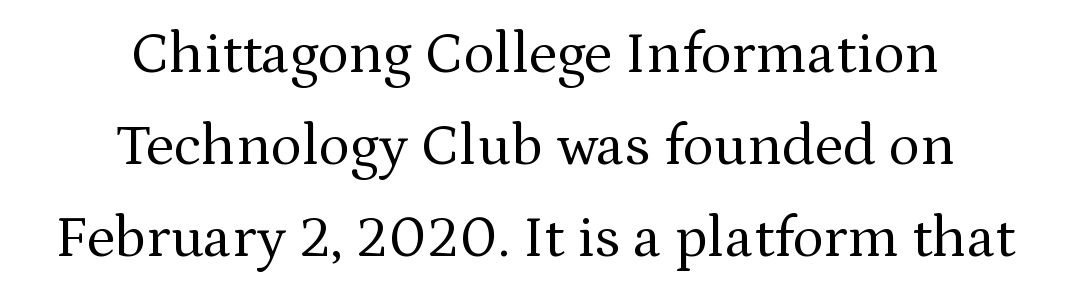
Little horizontal feet cap the strokes, marking this as serif type. Varying glyph widths throughout — classic text-font behaviour. The lettering stays uniformly vertical, giving the passage a roman look. Nothing heavy about these letters — not bold at all.
